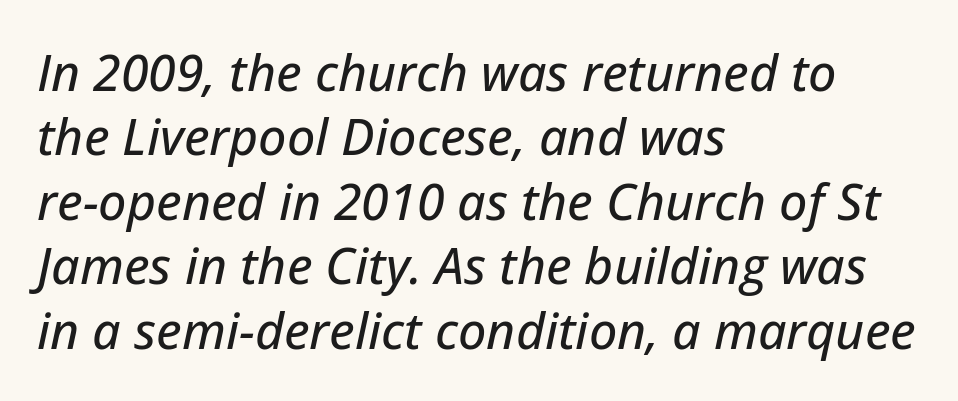
Q: Is the text italic (slanted)? A: Yes, it leans right by about 12 degrees.
Q: Is the text underlined? A: No.
Q: How is the paragraph aligned? A: Left-aligned.
Q: Is the spacing between letters normal or unusually wide? A: Normal.
Q: Is the spacing between lines tight, normal or loose? A: Normal.
Q: Width (condensed, normal, or wide)? A: Normal.
Q: Stroke contrast? A: Low.
Q: x-height? A: Medium.
Q: Monospaced? A: No.
